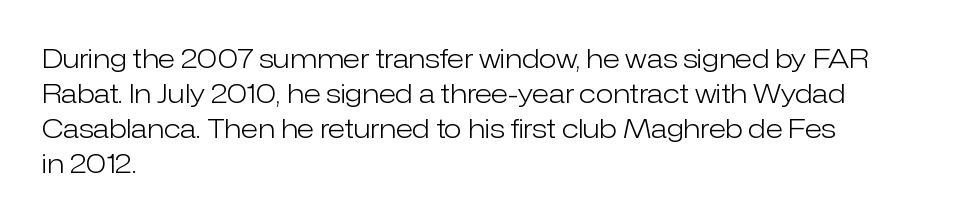
{"italic": "no", "bold": "no", "underline": "no", "align": "left", "line_spacing": "normal", "line_spacing_ratio": 1.35, "letter_spacing": "normal", "letter_spacing_em": 0.0, "glyph_px": 26}
